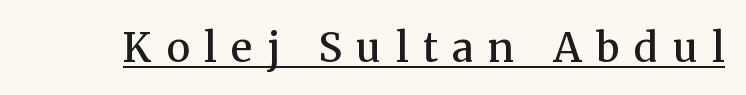
Does extra space separate the letters? Yes, quite a lot of it. Does the weight exceed regular? Yes, but only to semibold. This is the regular roman posture of the typeface. Each line of the rendering has a horizontal stroke beneath the glyphs.
